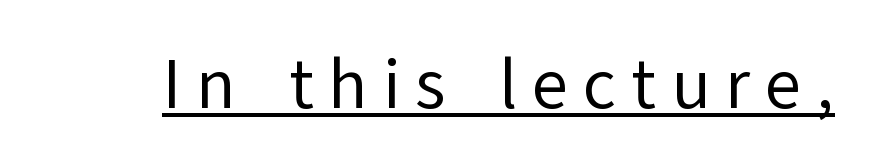
The passage shown has open, widely tracked lettering throughout. The cut favours lightness, reaching ordinary text weight at its darkest. Think of a printed novel: that variable character pitch is what you see here. Font category for this specimen: sans-serif.
